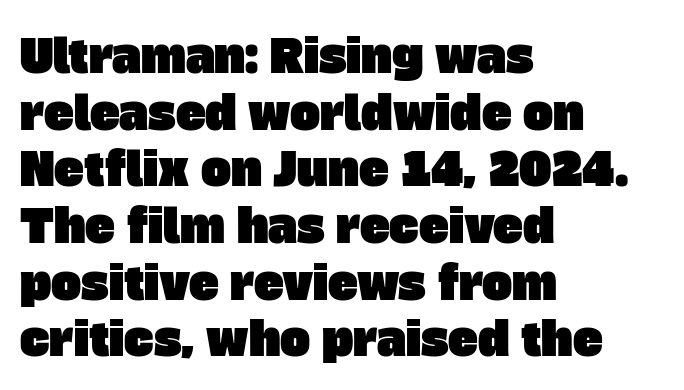
Q: Is the typeface a serif or a sans-serif typeface? A: Sans-serif.
Q: Is the text underlined? A: No.
Q: How is the paragraph aligned? A: Left-aligned.
Q: Is the spacing between letters normal or unusually wide? A: Normal.
Q: Is the spacing between lines tight, normal or loose? A: Normal.
Q: Width (condensed, normal, or wide)? A: Normal.
Q: Stroke contrast? A: Low.
Q: x-height? A: Large.
Q: Monospaced? A: No.
